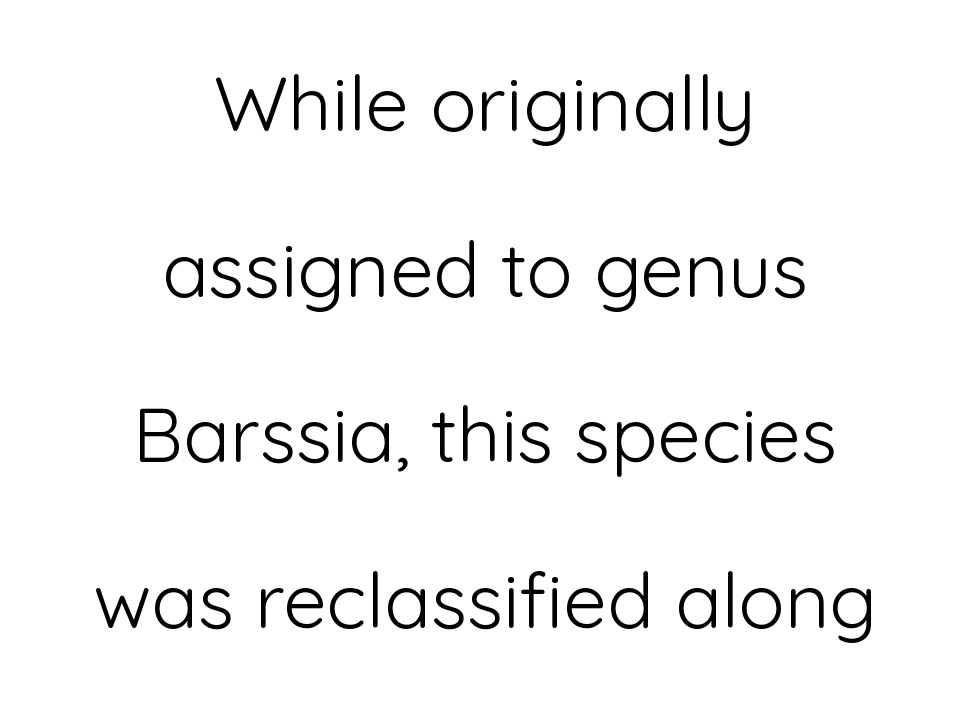
{"serif": "no", "italic": "no", "bold": "no", "weight": "light", "width": "normal", "stroke_contrast": "low", "x_height": "medium", "monospaced": "no", "underline": "no", "align": "center", "line_spacing": "loose", "line_spacing_ratio": 2.15, "letter_spacing": "normal", "letter_spacing_em": 0.0, "glyph_px": 77}
